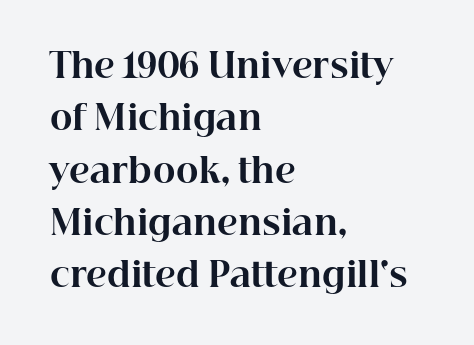
Line spacing here is normal. Rendered with straight, roman letterforms. Caption: standard tracking, unaltered. Reading down the block, your eye returns to a fixed left position each line. Plenty of ink on the page — the face is bold. The gap between lines stays unmarked.
